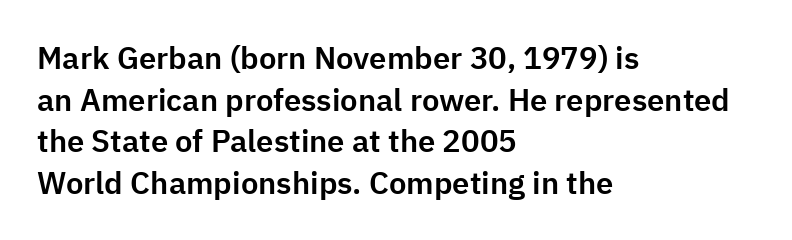
{"serif": "no", "italic": "no", "width": "normal", "stroke_contrast": "low", "x_height": "medium", "monospaced": "no", "underline": "no", "align": "left", "line_spacing": "normal", "line_spacing_ratio": 1.34, "letter_spacing": "normal", "letter_spacing_em": 0.0, "glyph_px": 31}
